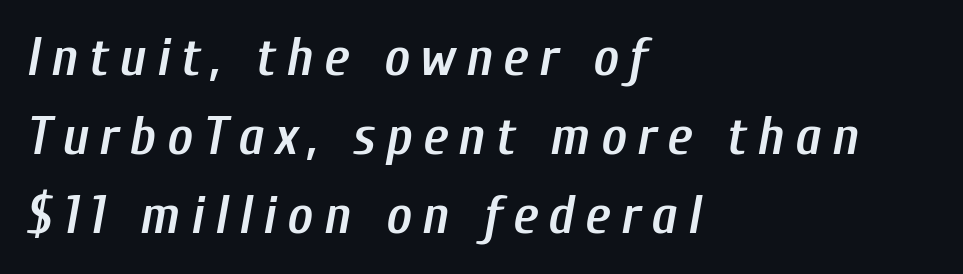
Slanted lettering throughout. The passage shown is semibold, sitting just below true bold. Leading matches the norm, producing a regular column. Alignment: flush left.
